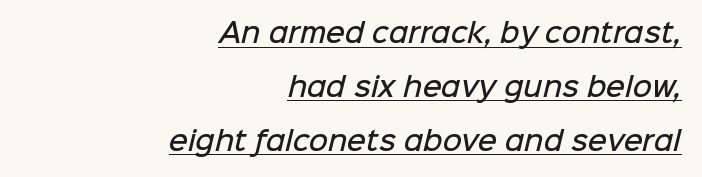
Q: Is the text bold? A: Semi-bold.
Q: Is the text underlined? A: Yes.
Q: How is the paragraph aligned? A: Right-aligned.
Q: Is the spacing between letters normal or unusually wide? A: Normal.
Q: Is the spacing between lines tight, normal or loose? A: Loose.
